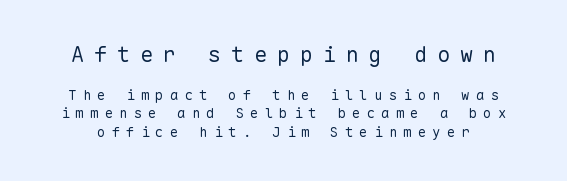
Q: Is the text bold? A: No.
Q: Is the text italic (slanted)? A: No, it is upright.
Q: Is the text underlined? A: No.
Q: Is the spacing between letters normal or unusually wide? A: Unusually wide.
Q: Is the spacing between lines tight, normal or loose? A: Normal.
Q: Which block of text is set in a larger size, the first (top) or the second (bottom)? A: The first (top) one.
